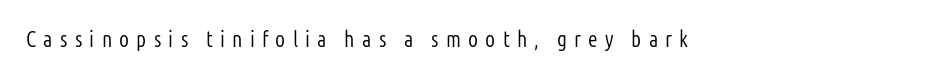
The image shows 22 px text type, upright; set unusually wide letter spacing (+0.33 em), not underlined.
